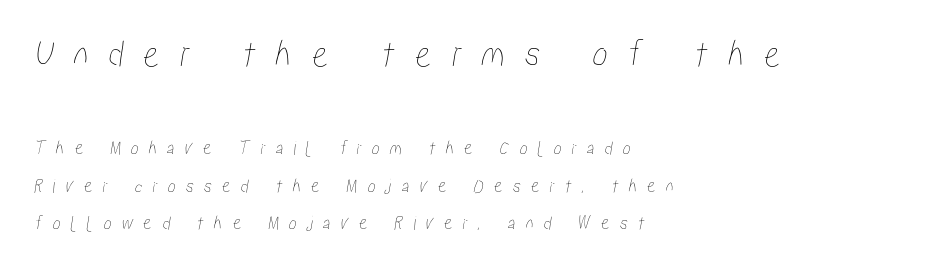
The face used here appears at its bigger size in the upper chunk. All the whitespace from short lines collects on the right. Here the designer chose a conventional face with non-uniform glyph widths. Unmarked baselines from the first word to the last.
